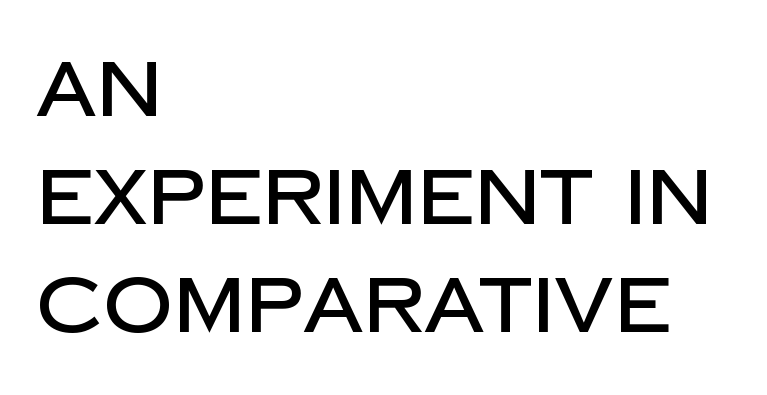
Q: Is the text italic (slanted)? A: No, it is upright.
Q: Is the typeface a serif or a sans-serif typeface? A: Sans-serif.
Q: Is the text underlined? A: No.
Q: How is the paragraph aligned? A: Left-aligned.
Q: Is the spacing between letters normal or unusually wide? A: Normal.
Q: Is the spacing between lines tight, normal or loose? A: Normal.
Q: Width (condensed, normal, or wide)? A: Normal.
Q: Stroke contrast? A: Low.
Q: x-height? A: Large.
Q: Monospaced? A: No.
